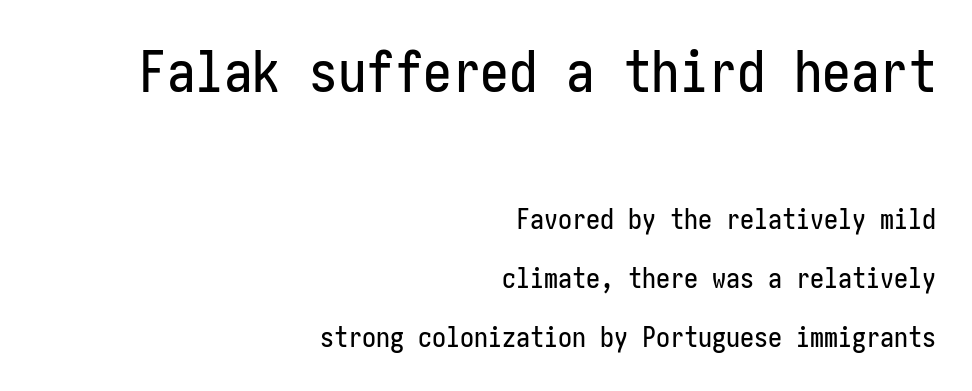
The passage shown is not underscored anywhere. Airy leading. You get the large type first, then a drop to smaller type. A typesetter would label this face a sans.
